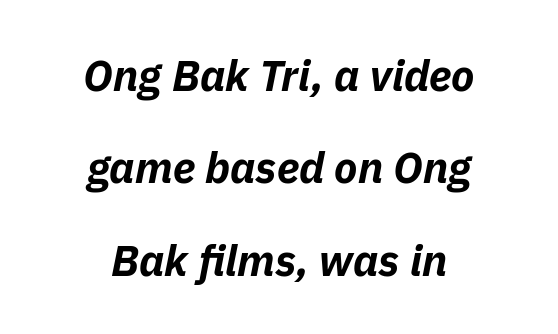
One-word summary of the alignment: center. The font's italic variant was chosen for this text. You'd pick this weight for a headline — it's a proper bold. Nobody drew a line under any word here. Compared with typical paragraphs, the rows here are farther apart. Looks like regular typesetting: each glyph gets only the width it needs.
